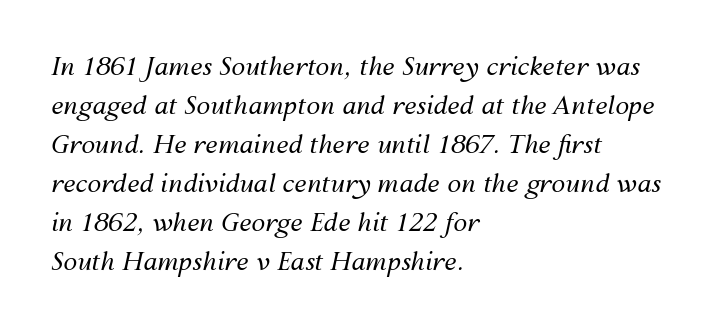
The letters look calm and open, with moderate or lighter stems. Spacing between characters is what you'd get straight out of the box. Looking at the ascenders, they clearly lean. Evenly set lines give the paragraph a standard silhouette.
